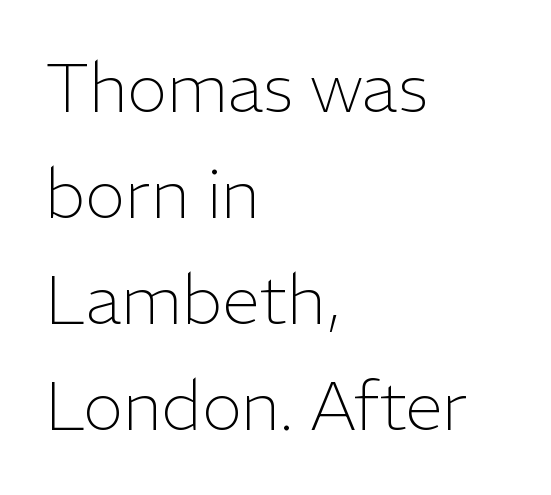
Q: Is the text bold? A: No.
Q: Is the text italic (slanted)? A: No, it is upright.
Q: Is the typeface a serif or a sans-serif typeface? A: Sans-serif.
Q: Is the text underlined? A: No.
Q: How is the paragraph aligned? A: Left-aligned.
Q: Is the spacing between letters normal or unusually wide? A: Normal.
Q: Is the spacing between lines tight, normal or loose? A: Normal.
Q: Width (condensed, normal, or wide)? A: Normal.
Q: Stroke contrast? A: Low.
Q: x-height? A: Medium.
Q: Monospaced? A: No.
